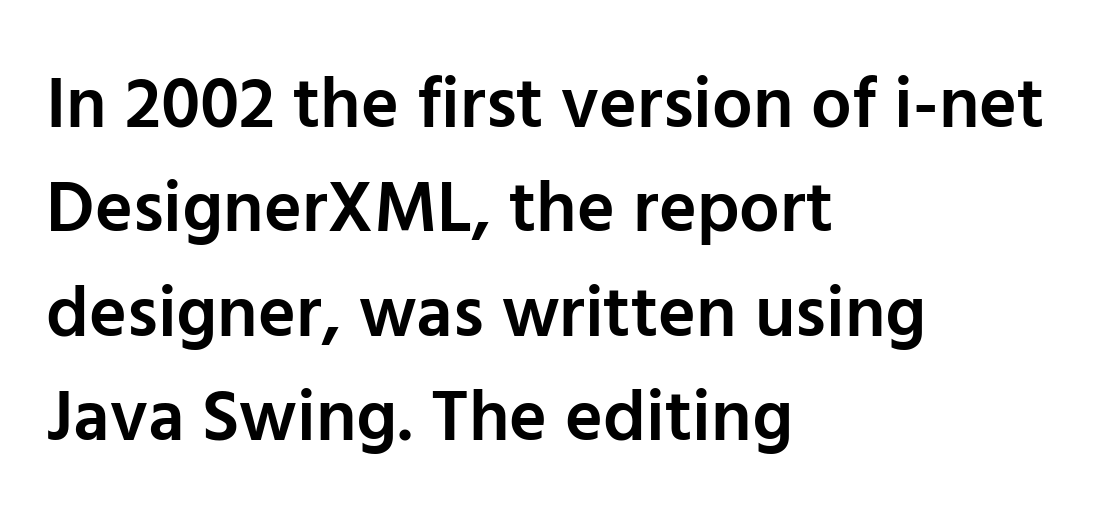
Q: Is the text bold? A: Semi-bold.
Q: Is the text italic (slanted)? A: No, it is upright.
Q: Is the typeface a serif or a sans-serif typeface? A: Sans-serif.
Q: Is the text underlined? A: No.
Q: How is the paragraph aligned? A: Left-aligned.
Q: Is the spacing between letters normal or unusually wide? A: Normal.
Q: Is the spacing between lines tight, normal or loose? A: Normal.
Q: Width (condensed, normal, or wide)? A: Normal.
Q: Stroke contrast? A: Low.
Q: x-height? A: Medium.
Q: Monospaced? A: No.
